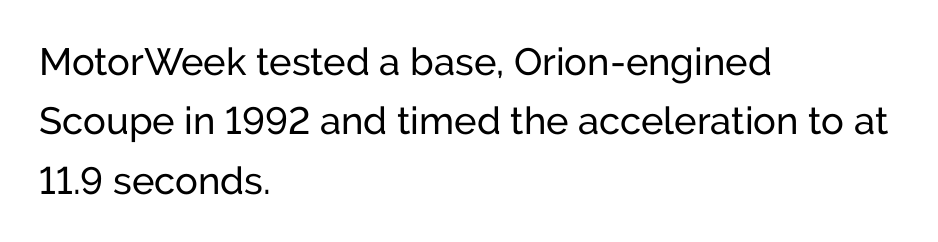
Unmarked baselines from the first word to the last. Serifs: no, the terminals of the letterforms are clean. Letter spacing: default. Left-aligned paragraph, ragged on the right. No italicization has been applied; the sample stays upright.
